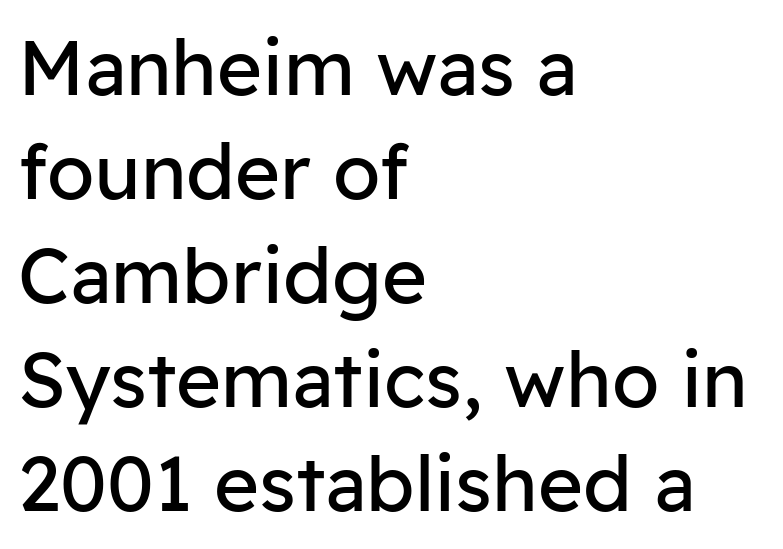
{"serif": "no", "italic": "no", "bold": "no", "weight": "regular", "width": "normal", "stroke_contrast": "low", "x_height": "medium", "monospaced": "no", "underline": "no", "align": "left", "line_spacing": "normal", "line_spacing_ratio": 1.35, "letter_spacing": "normal", "letter_spacing_em": 0.0, "glyph_px": 77}
